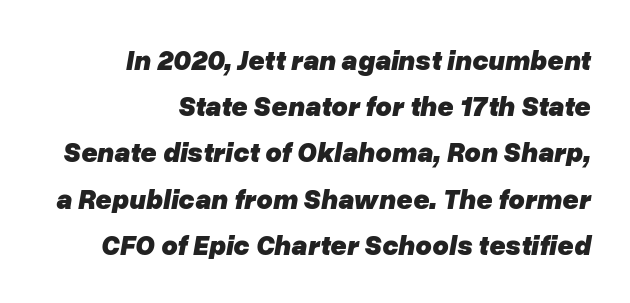
Q: Is the text bold? A: Yes.
Q: Is the text italic (slanted)? A: Yes, it leans right by about 10 degrees.
Q: Is the text underlined? A: No.
Q: How is the paragraph aligned? A: Right-aligned.
Q: Is the spacing between letters normal or unusually wide? A: Normal.
Q: Is the spacing between lines tight, normal or loose? A: Normal.
Q: Width (condensed, normal, or wide)? A: Normal.
Q: Stroke contrast? A: Low.
Q: x-height? A: Medium.
Q: Monospaced? A: No.
